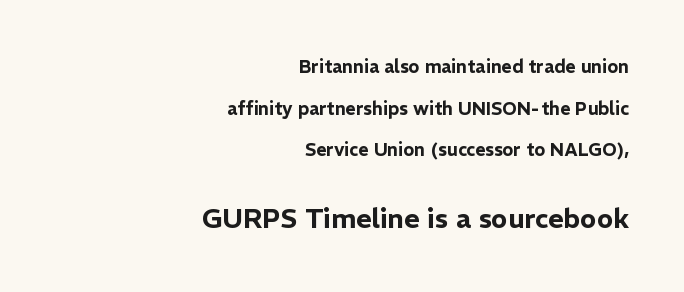
Q: Is the text italic (slanted)? A: No, it is upright.
Q: Is the text underlined? A: No.
Q: How is the paragraph aligned? A: Right-aligned.
Q: Is the spacing between letters normal or unusually wide? A: Normal.
Q: Is the spacing between lines tight, normal or loose? A: Loose.
Q: Which block of text is set in a larger size, the first (top) or the second (bottom)? A: The second (bottom) one.
